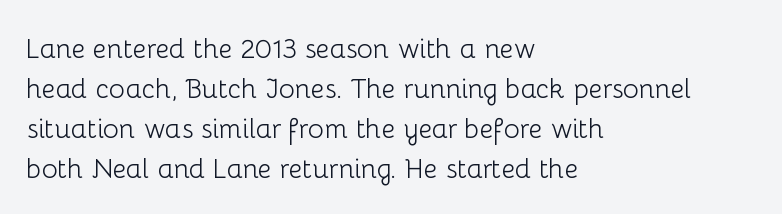
Italic: no, the glyphs are upright roman. Observe the ordinary spacing: letters are neighbours, not strangers. Line spacing here is normal. The zone under the glyphs is completely vacant. These lines stack with their left ends in a neat column.
